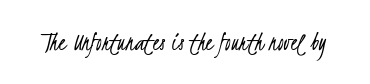
The type family on display is of the sans-serif kind. You could not count columns in this text — the font is proportionally spaced. This reads as an unemphasized weight, regular at the heaviest. The space directly below the letters is spotless.
